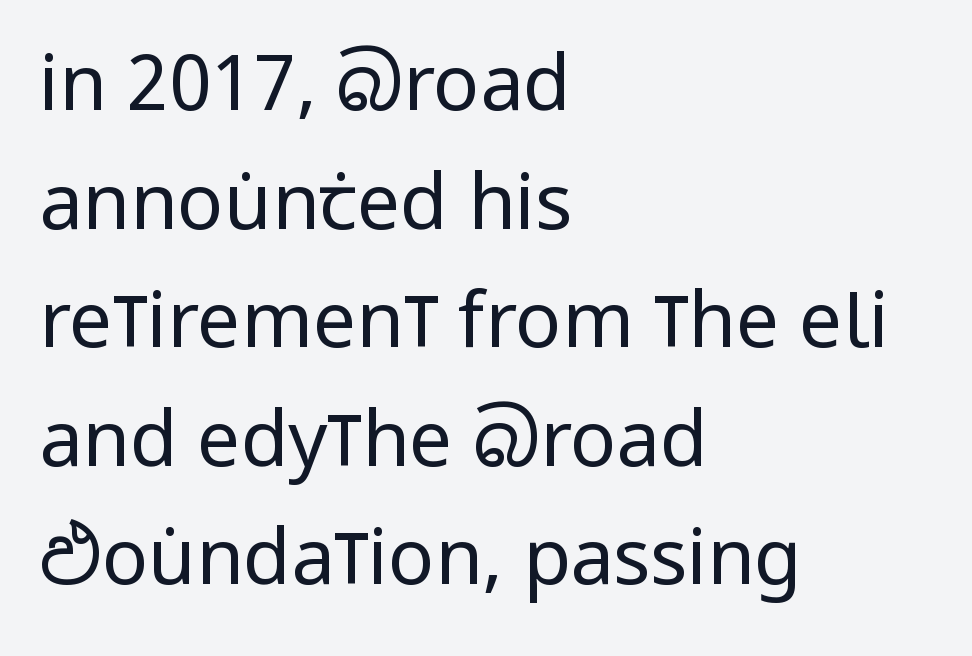
{"serif": "no", "italic": "no", "bold": "no", "weight": "regular", "width": "condensed", "stroke_contrast": "low", "x_height": "large", "monospaced": "no", "underline": "no", "align": "left", "line_spacing": "normal", "line_spacing_ratio": 1.54, "letter_spacing": "normal", "letter_spacing_em": 0.0, "glyph_px": 77}
